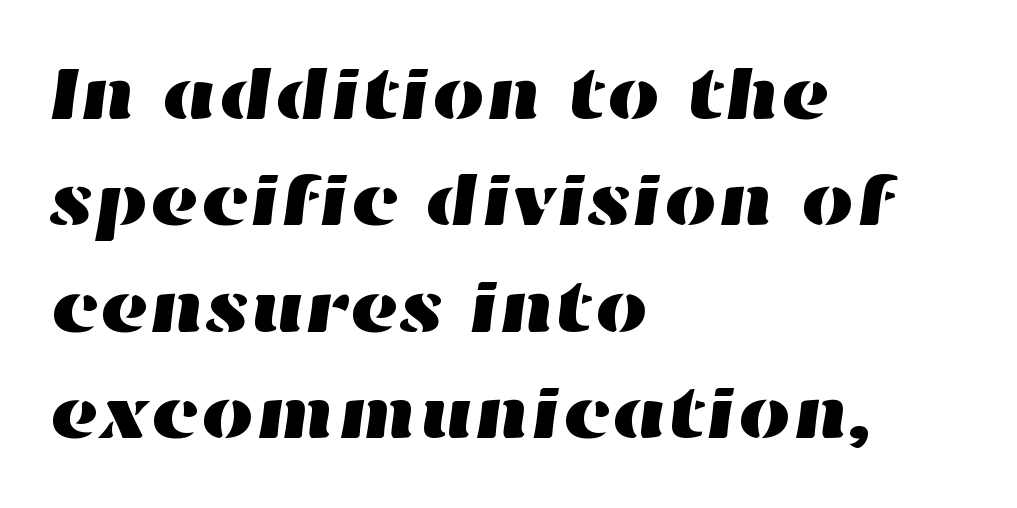
You could not count columns in this text — the font is proportionally spaced. No word sits above an underline. The rendering keeps characters at their native spacing. Leading: standard. Casual observation: everything's shoved over to the left.
